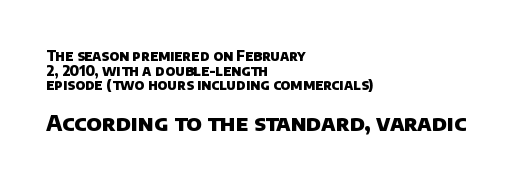
The space between consecutive lines is stingy. Where is the straight margin? On the left. Clear beneath every line of the passage. Visually, the bottom section dominates because its glyphs are scaled up. Caption: bold face, heavy strokes. Tracking here is standard; glyphs follow each other at the usual distance.
